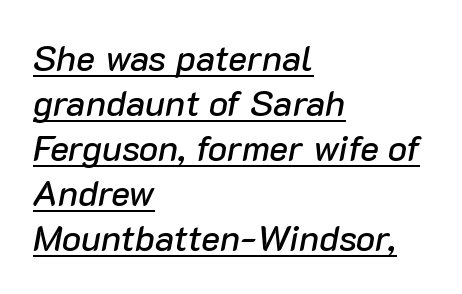
These lines are set flush left with a ragged right edge. Leading: standard. A typesetter would call this proportional, since set widths differ per character. This rendering features underlined lettering. The text carries the slant typical of an italic or oblique font.
